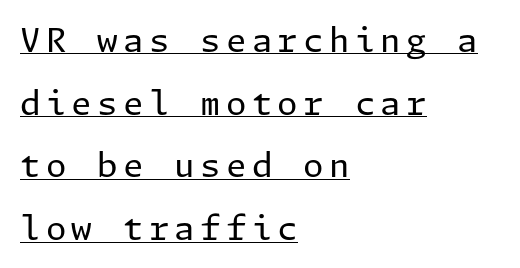
The letters stand straight up with perfectly vertical stems. Weight: in the light-to-regular range. Does the copy run flush right? No — it runs flush left. Quick note: underline on. A sans-serif font was chosen for this passage.
